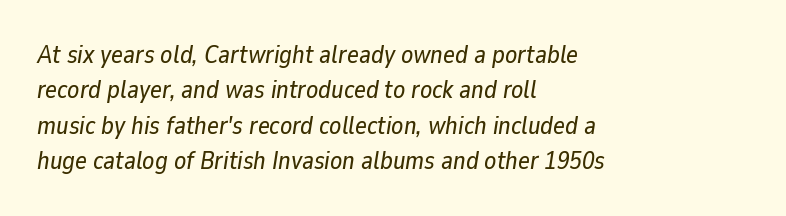
{"italic": "yes", "lean": "right", "slant_degrees": 9, "underline": "no", "align": "left", "line_spacing": "normal", "line_spacing_ratio": 1.42, "letter_spacing": "normal", "letter_spacing_em": 0.0, "glyph_px": 25}
